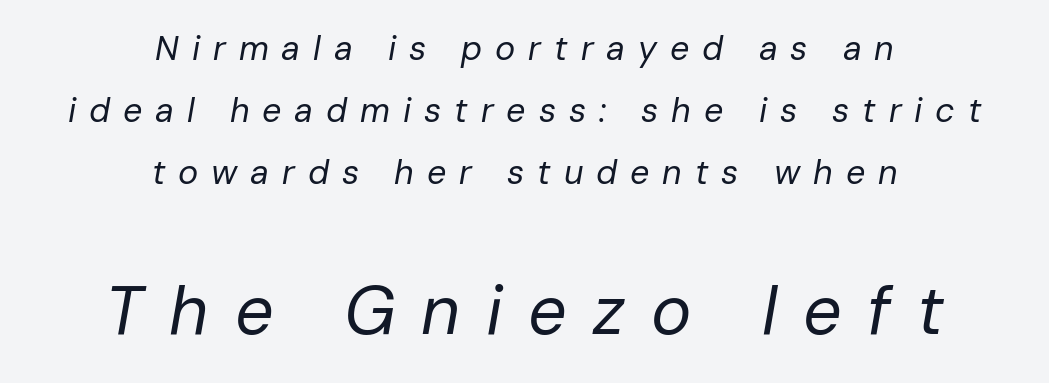
Weight: regular or lighter. Proportional: the letters do not fall into vertical columns. You could only call the tracking loose — the letters float apart. Plain, unruled lines of type. Compared with ordinary roman type, these characters are visibly tilted. One-word summary of the alignment: center.
